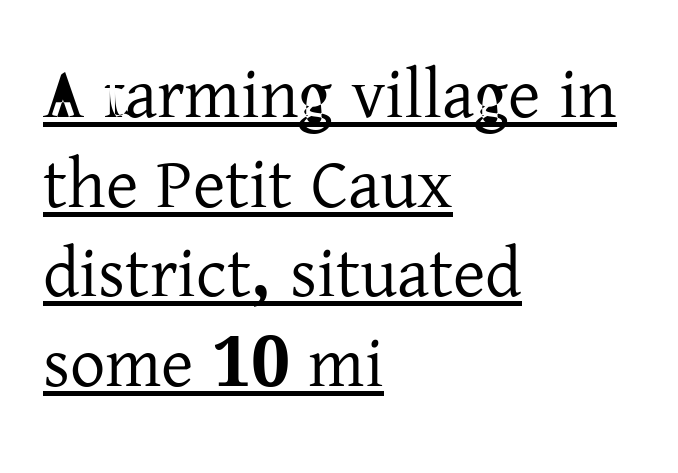
{"serif": "yes", "italic": "no", "width": "normal", "stroke_contrast": "low", "x_height": "medium", "monospaced": "no", "underline": "yes", "align": "left", "line_spacing": "normal", "line_spacing_ratio": 1.28, "letter_spacing": "normal", "letter_spacing_em": 0.0, "glyph_px": 70}
